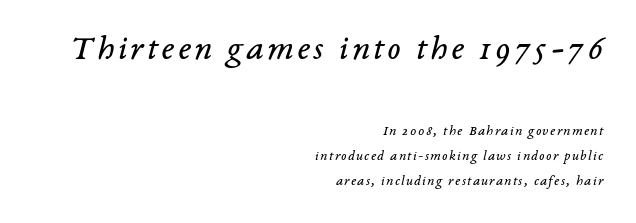
Yep, those are serifs on the letters. No letter is thick-stroked: the sample isn't bold. These lines are rendered in a variable-pitch font. If you drew a ruler down the right edge, every line would touch it.
